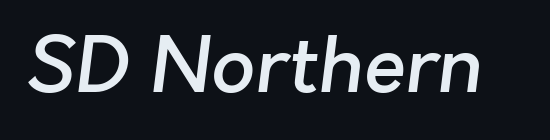
Q: Is the text bold? A: Semi-bold.
Q: Is the typeface a serif or a sans-serif typeface? A: Sans-serif.
Q: Is the text underlined? A: No.
Q: Is the spacing between letters normal or unusually wide? A: Normal.
Q: Width (condensed, normal, or wide)? A: Normal.
Q: Stroke contrast? A: Low.
Q: x-height? A: Medium.
Q: Monospaced? A: No.
